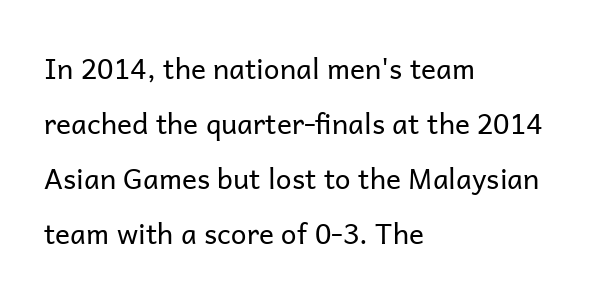
This sample has the flowing, uneven cadence of proportional lettering. Does the type have serifs? No, each stem ends abruptly. The cut favours lightness, reaching ordinary text weight at its darkest. Descenders hang freely into open space. Horizontally, the lines are justified to the leading edge only.
